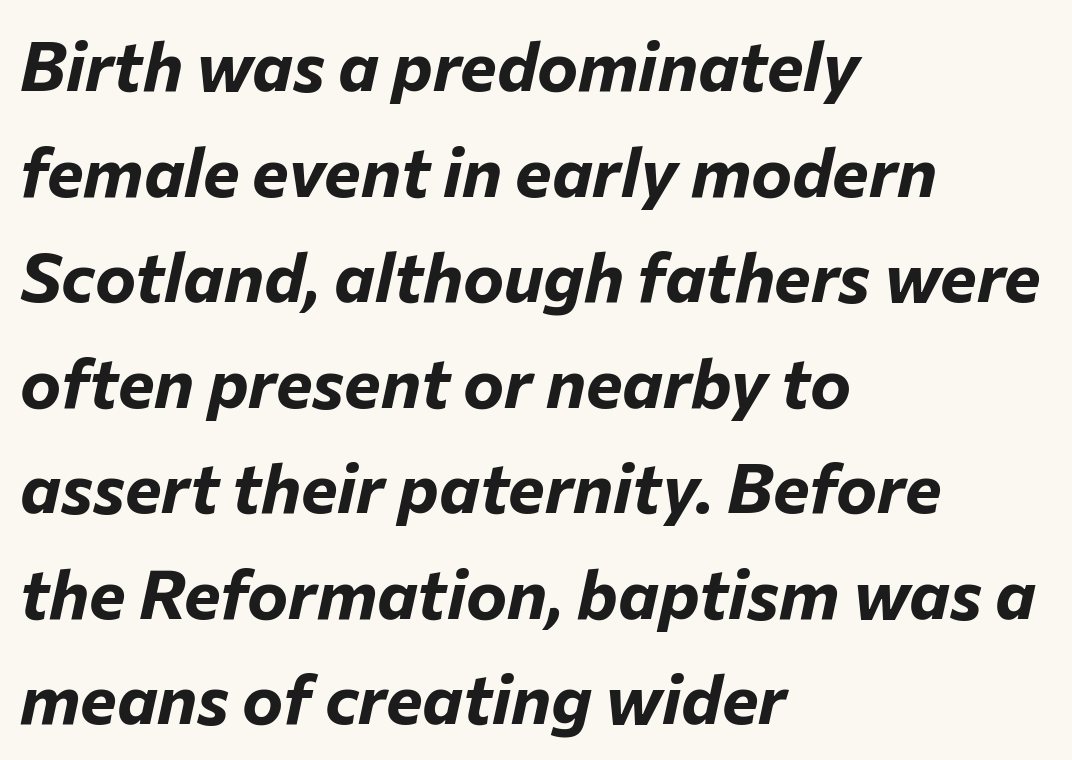
The image shows 69 px bold type, italic (leaning right); set left-aligned, normal line spacing (1.53x), normal letter spacing, not underlined; low stroke contrast and a medium x-height.
